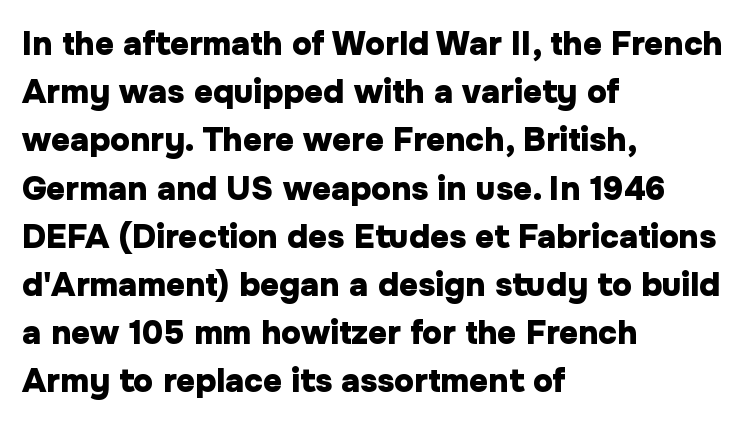
{"serif": "no", "italic": "no", "bold": "yes", "weight": "heavy", "width": "normal", "stroke_contrast": "low", "x_height": "medium", "monospaced": "no", "underline": "no", "align": "left", "line_spacing": "normal", "line_spacing_ratio": 1.46, "letter_spacing": "normal", "letter_spacing_em": 0.0, "glyph_px": 33}
